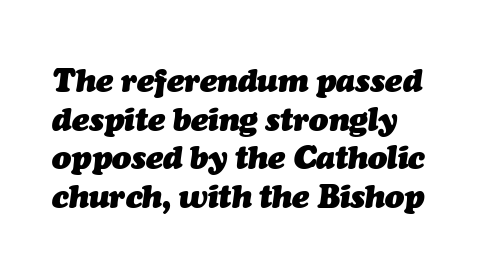
The image shows 32 px heavy type, italic (leaning right); set left-aligned, line spacing 1.21x, normal letter spacing, not underlined; medium stroke contrast and a medium x-height.
